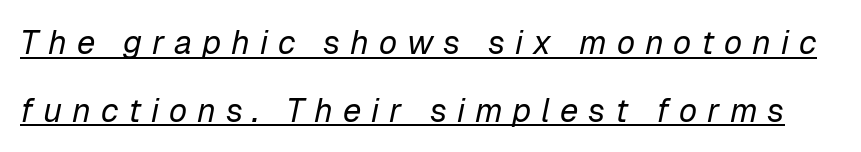
Q: Is the text bold? A: No.
Q: Is the text italic (slanted)? A: Yes, it leans right by about 12 degrees.
Q: Is the text underlined? A: Yes.
Q: Is the spacing between letters normal or unusually wide? A: Unusually wide.
Q: Is the spacing between lines tight, normal or loose? A: Loose.
Q: Width (condensed, normal, or wide)? A: Normal.
Q: Stroke contrast? A: Low.
Q: x-height? A: Medium.
Q: Monospaced? A: No.
